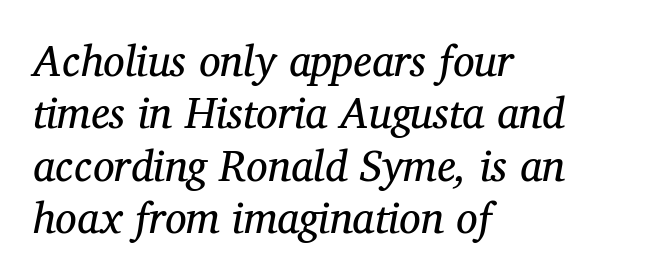
{"serif": "yes", "italic": "yes", "lean": "right", "slant_degrees": 12, "bold": "no", "weight": "regular", "width": "normal", "stroke_contrast": "medium", "x_height": "medium", "monospaced": "no", "underline": "no", "align": "left", "line_spacing_ratio": 1.22, "letter_spacing": "normal", "letter_spacing_em": 0.0, "glyph_px": 43}
